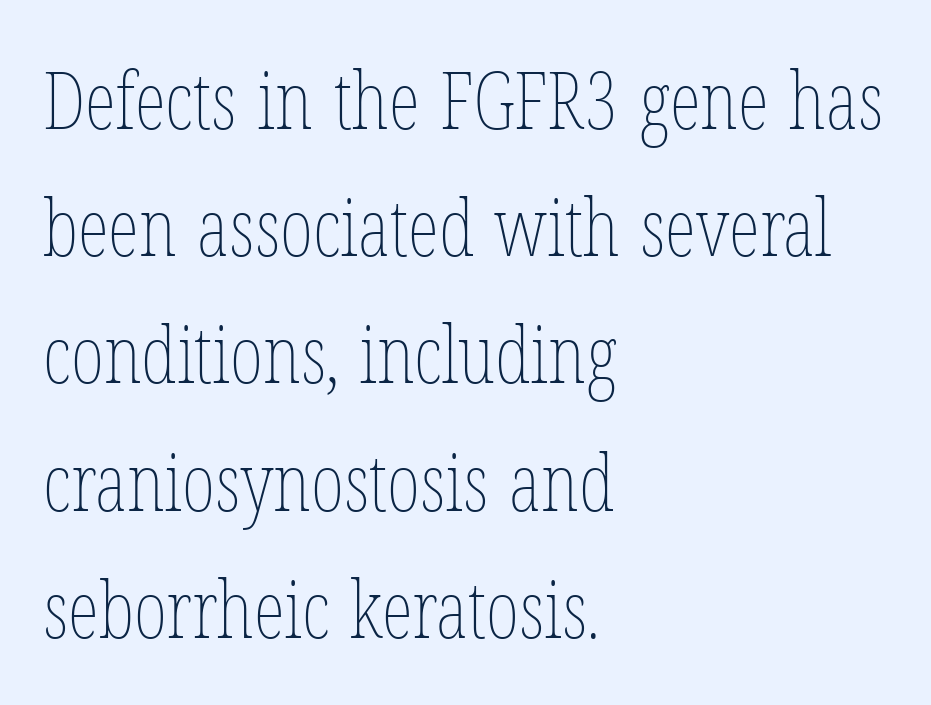
The image shows 80 px thin, condensed type, upright; set left-aligned, normal line spacing (1.59x), normal letter spacing, not underlined; low stroke contrast and a medium x-height.
